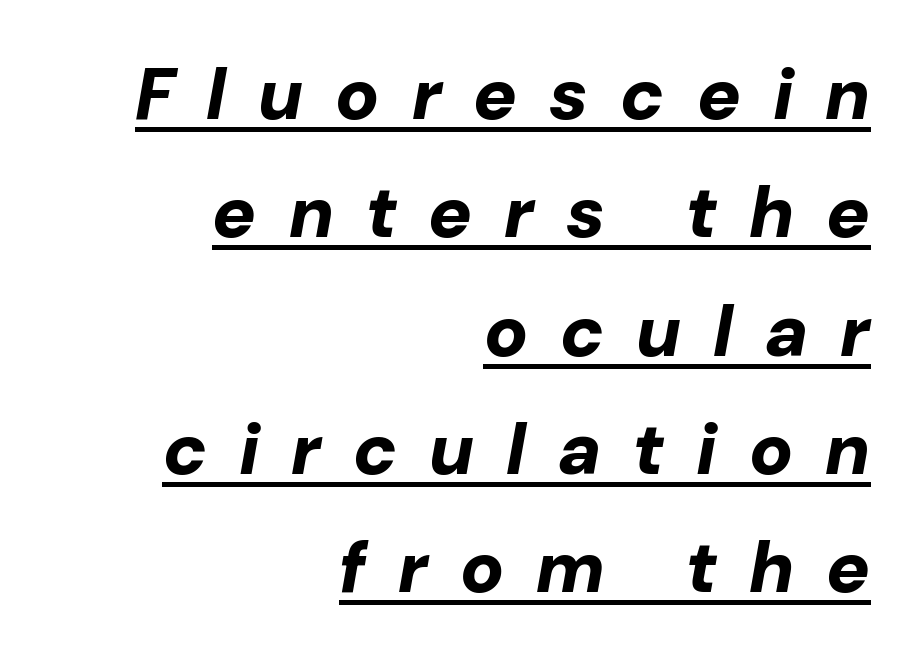
{"italic": "yes", "lean": "right", "slant_degrees": 10, "bold": "yes", "weight": "bold", "width": "normal", "stroke_contrast": "low", "x_height": "medium", "monospaced": "no", "underline": "yes", "align": "right", "line_spacing": "normal", "line_spacing_ratio": 1.62, "letter_spacing": "wide", "letter_spacing_em": 0.44, "glyph_px": 73}
